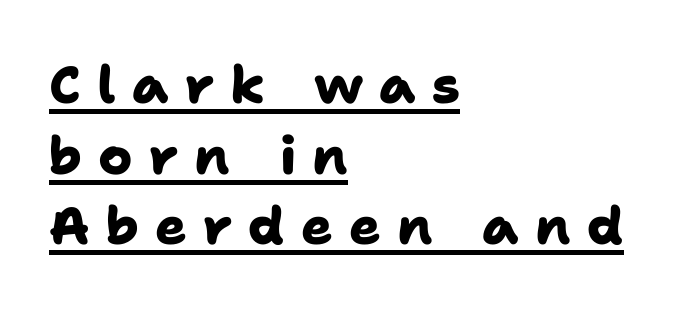
Q: Is the text bold? A: Yes.
Q: Is the typeface a serif or a sans-serif typeface? A: Sans-serif.
Q: Is the text underlined? A: Yes.
Q: How is the paragraph aligned? A: Left-aligned.
Q: Is the spacing between letters normal or unusually wide? A: Unusually wide.
Q: Is the spacing between lines tight, normal or loose? A: Normal.
Q: Width (condensed, normal, or wide)? A: Normal.
Q: Stroke contrast? A: Low.
Q: x-height? A: Medium.
Q: Monospaced? A: No.
